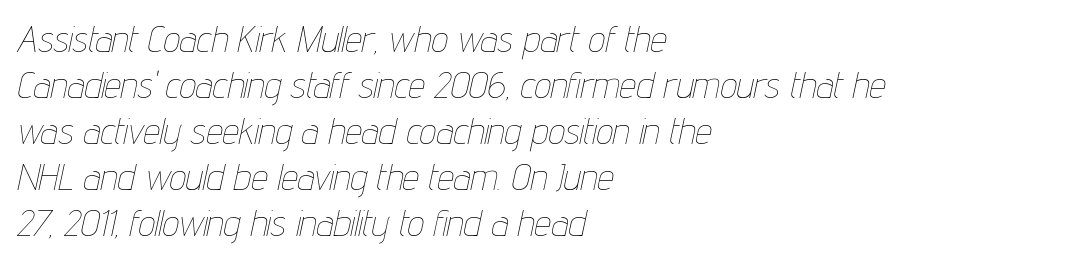
Q: Is the text bold? A: No.
Q: Is the text italic (slanted)? A: Yes, it leans right by about 12 degrees.
Q: Is the text underlined? A: No.
Q: How is the paragraph aligned? A: Left-aligned.
Q: Is the spacing between letters normal or unusually wide? A: Normal.
Q: Width (condensed, normal, or wide)? A: Condensed.
Q: Stroke contrast? A: Low.
Q: x-height? A: Medium.
Q: Monospaced? A: No.
